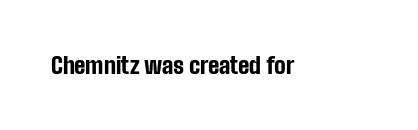
{"italic": "no", "bold": "yes", "underline": "no", "letter_spacing": "normal", "letter_spacing_em": 0.0, "glyph_px": 23}
